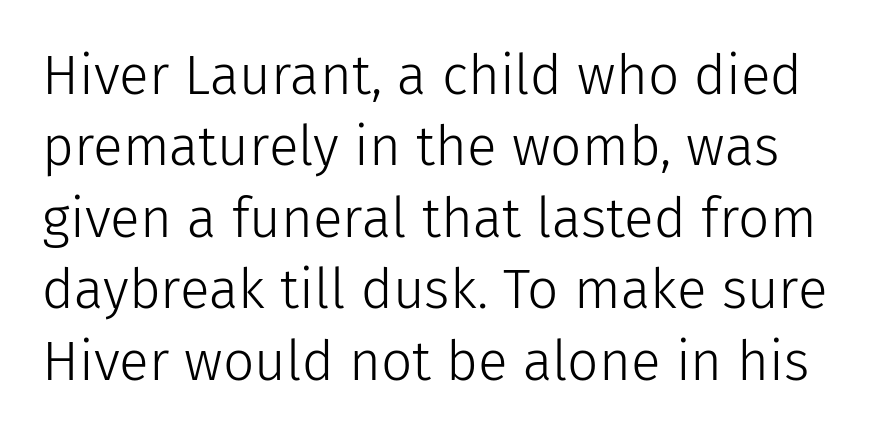
{"serif": "no", "italic": "no", "bold": "no", "weight": "light", "width": "normal", "stroke_contrast": "low", "x_height": "medium", "monospaced": "no", "underline": "no", "line_spacing": "normal", "line_spacing_ratio": 1.3, "letter_spacing": "normal", "letter_spacing_em": 0.0, "glyph_px": 55}
